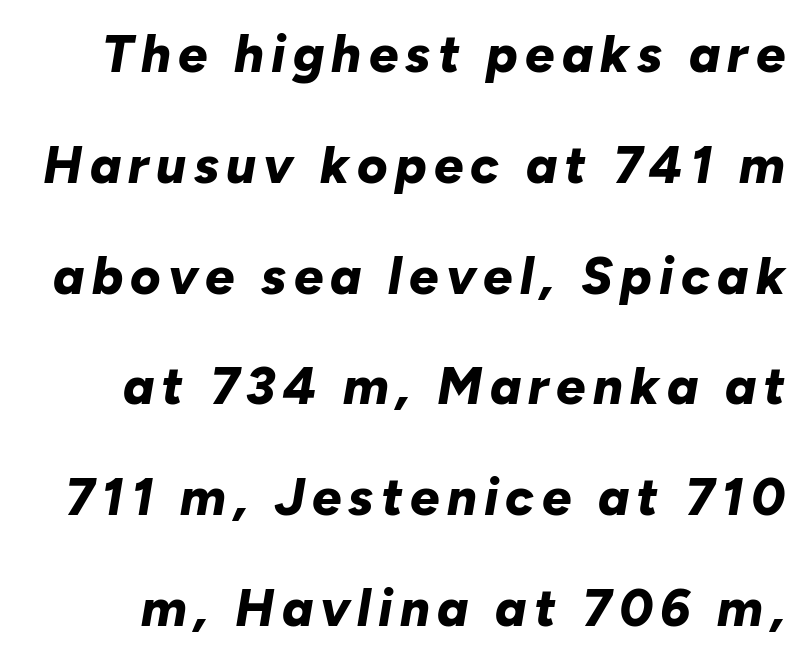
What weight is shown? A full bold with thick strokes. This sample uses an oblique cut, with every glyph tilted off the vertical. You could not count columns in this text — the font is proportionally spaced. Summary of vertical rhythm: relaxed, with wide interline spacing. This rendering features lettering with no underline.
